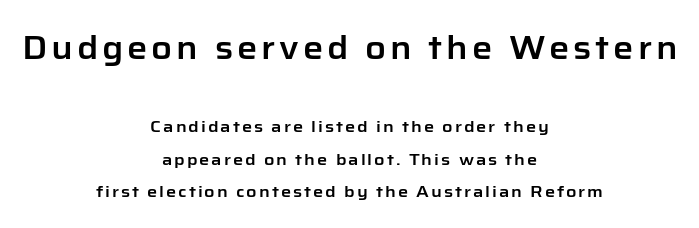
{"serif": "no", "italic": "no", "width": "normal", "stroke_contrast": "low", "x_height": "medium", "monospaced": "no", "underline": "no", "align": "center", "line_spacing": "loose", "line_spacing_ratio": 2.04, "larger_block": "first", "size_ratio": 2.0, "glyph_px": 32}
